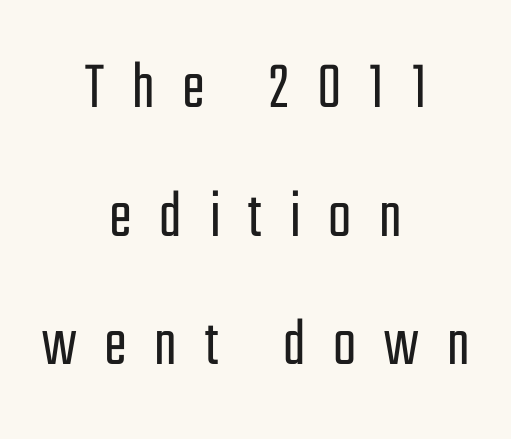
Q: Is the text bold? A: No.
Q: Is the text italic (slanted)? A: No, it is upright.
Q: Is the typeface a serif or a sans-serif typeface? A: Sans-serif.
Q: Is the text underlined? A: No.
Q: How is the paragraph aligned? A: Centered.
Q: Is the spacing between letters normal or unusually wide? A: Unusually wide.
Q: Width (condensed, normal, or wide)? A: Condensed.
Q: Stroke contrast? A: Low.
Q: x-height? A: Medium.
Q: Monospaced? A: No.
